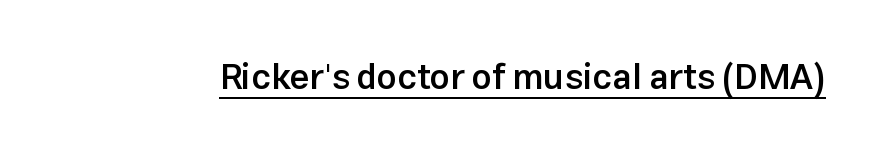
The specimen reads as upright at a glance. The horizontal fit of the characters is conventional and even. Note the varied advance widths — an 'i' is clearly narrower than an 'm'. To sum up the face: it is a sans, with no serifs. The face used here is a semibold: visibly heavier than regular, lighter than bold.
